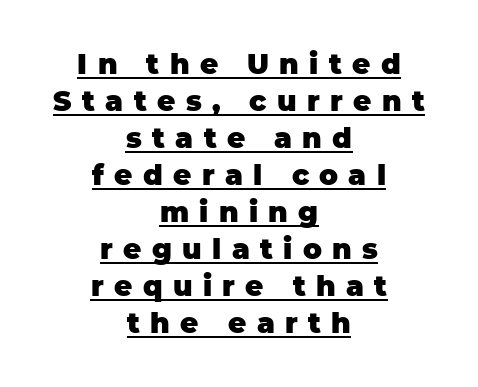
Q: Is the text bold? A: Yes.
Q: Is the text italic (slanted)? A: No, it is upright.
Q: Is the typeface a serif or a sans-serif typeface? A: Sans-serif.
Q: Is the text underlined? A: Yes.
Q: How is the paragraph aligned? A: Centered.
Q: Is the spacing between letters normal or unusually wide? A: Unusually wide.
Q: Is the spacing between lines tight, normal or loose? A: Normal.
Q: Width (condensed, normal, or wide)? A: Normal.
Q: Stroke contrast? A: Low.
Q: x-height? A: Large.
Q: Monospaced? A: No.
